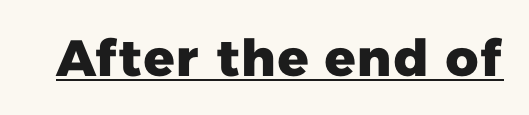
The image shows 51 px heavy sans-serif type; set normal letter spacing, underlined; low stroke contrast and a medium x-height.
